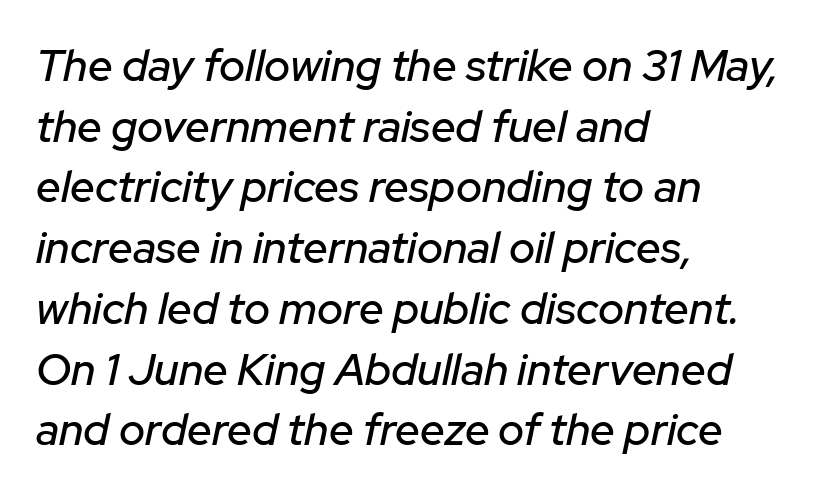
The image shows 44 px text type, italic (leaning right); set left-aligned, normal line spacing (1.38x), normal letter spacing, not underlined; low stroke contrast and a medium x-height.
